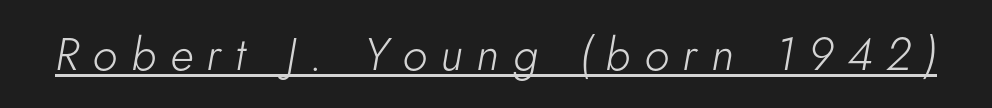
{"italic": "yes", "lean": "right", "slant_degrees": 5, "bold": "no", "weight": "light", "width": "normal", "stroke_contrast": "low", "x_height": "small", "monospaced": "no", "underline": "yes", "letter_spacing": "wide", "letter_spacing_em": 0.3, "glyph_px": 46}
